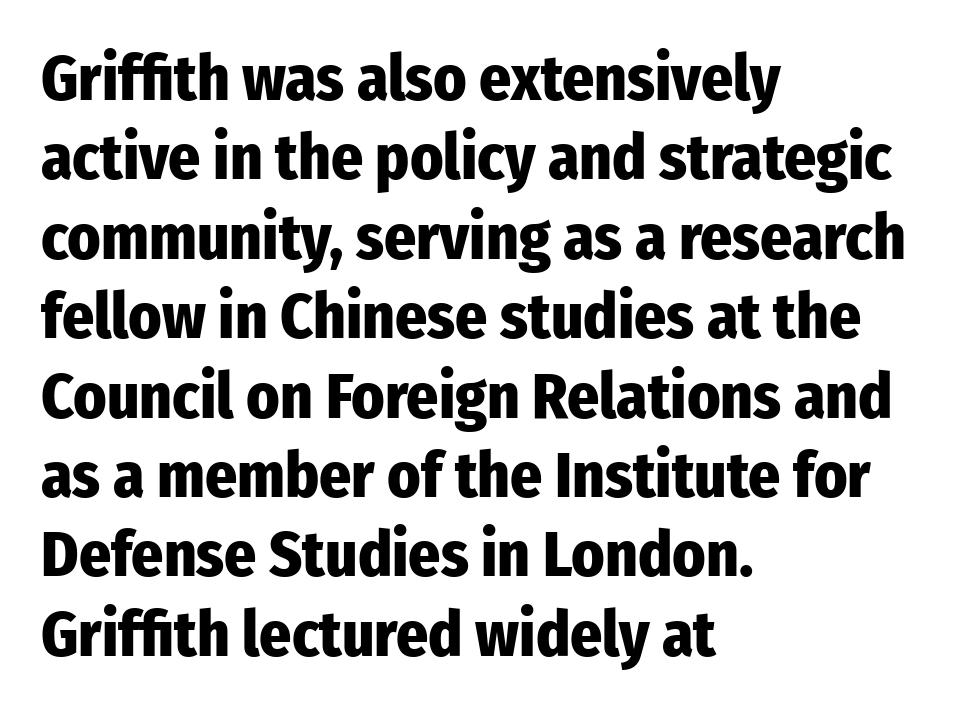
{"serif": "no", "italic": "no", "bold": "yes", "weight": "heavy", "width": "condensed", "stroke_contrast": "low", "x_height": "medium", "monospaced": "no", "underline": "no", "align": "left", "line_spacing": "normal", "line_spacing_ratio": 1.26, "letter_spacing": "normal", "letter_spacing_em": 0.0, "glyph_px": 63}
